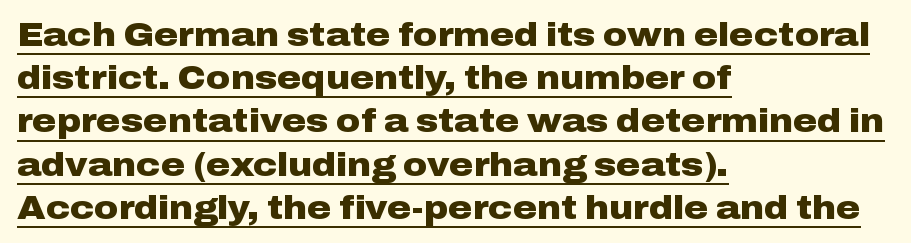
The image shows 33 px heavy, wide sans-serif type, upright; set left-aligned, normal line spacing (1.31x), normal letter spacing, underlined; low stroke contrast and a medium x-height.
